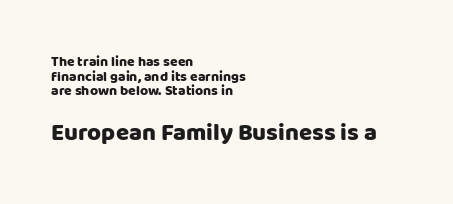
Here the glyphs are tracked normally, forming tight word shapes. Left-aligned paragraph, ragged on the right. Every stem runs plumb, perpendicular to the baseline. A typesetter would call this leading minimal, almost set solid. The second block has been scaled up relative to the first.
